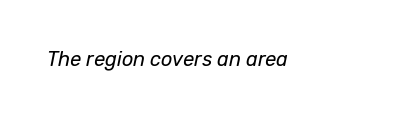
{"italic": "yes", "lean": "right", "slant_degrees": 12, "bold": "no", "underline": "no", "letter_spacing": "normal", "letter_spacing_em": 0.0, "glyph_px": 20}
